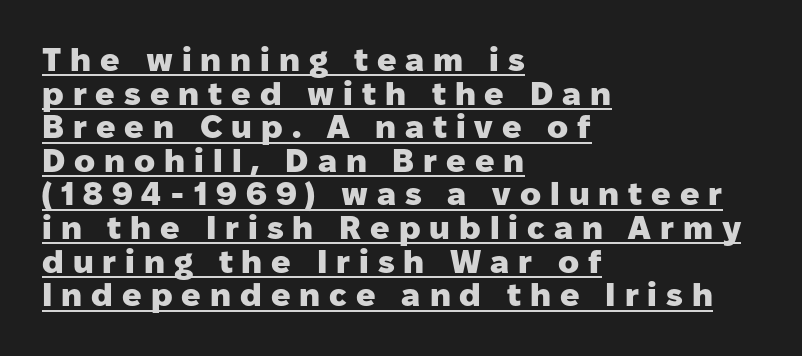
Q: Is the text bold? A: Yes.
Q: Is the text italic (slanted)? A: No, it is upright.
Q: Is the typeface a serif or a sans-serif typeface? A: Sans-serif.
Q: Is the text underlined? A: Yes.
Q: How is the paragraph aligned? A: Left-aligned.
Q: Is the spacing between letters normal or unusually wide? A: Unusually wide.
Q: Is the spacing between lines tight, normal or loose? A: Tight.
Q: Width (condensed, normal, or wide)? A: Normal.
Q: Stroke contrast? A: Low.
Q: x-height? A: Medium.
Q: Monospaced? A: No.
